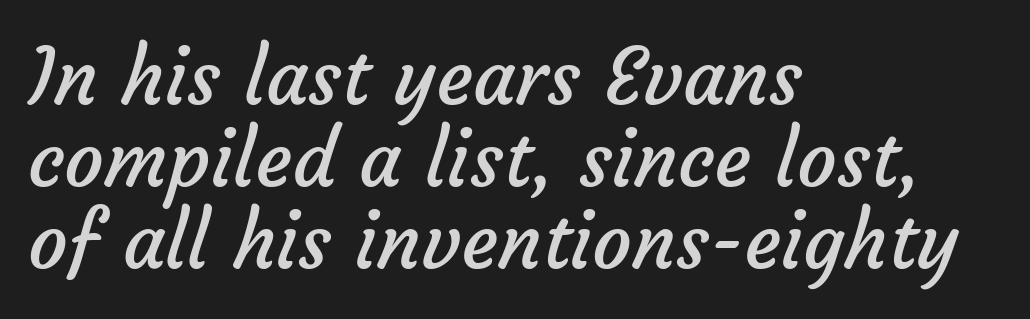
Q: Is the text bold? A: No.
Q: Is the typeface a serif or a sans-serif typeface? A: Sans-serif.
Q: Is the text underlined? A: No.
Q: How is the paragraph aligned? A: Left-aligned.
Q: Is the spacing between letters normal or unusually wide? A: Normal.
Q: Is the spacing between lines tight, normal or loose? A: Tight.
Q: Width (condensed, normal, or wide)? A: Normal.
Q: Stroke contrast? A: Low.
Q: x-height? A: Medium.
Q: Monospaced? A: No.
